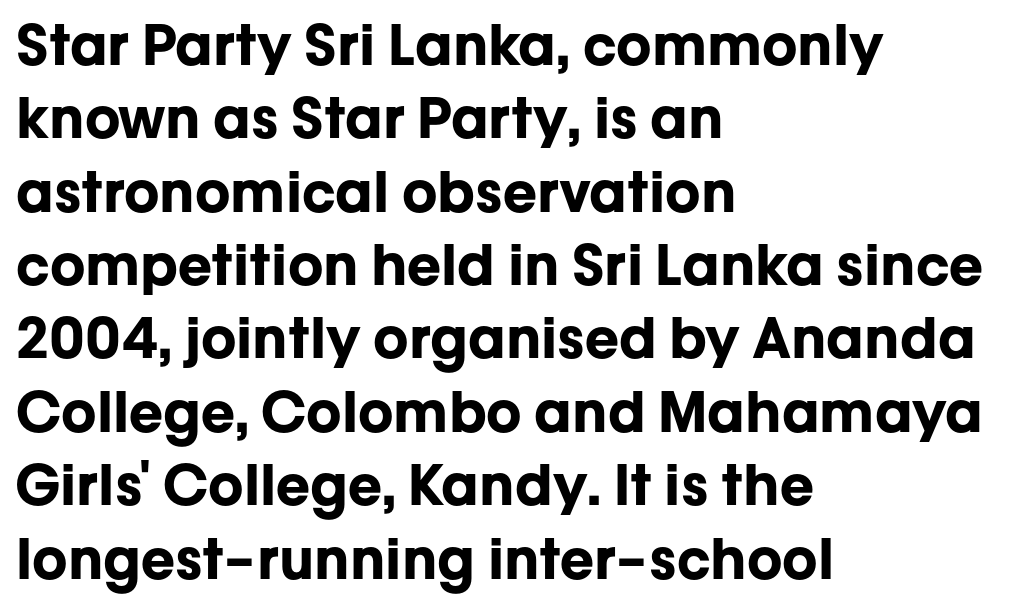
The image shows 56 px bold sans-serif type, upright; set left-aligned, normal line spacing (1.31x), normal letter spacing, not underlined; low stroke contrast and a medium x-height.
